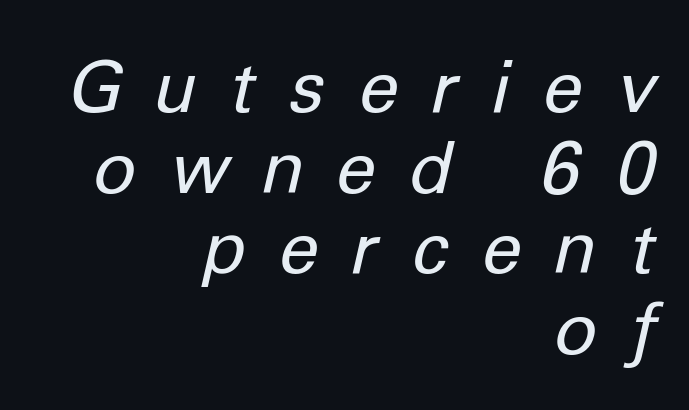
{"italic": "yes", "lean": "right", "slant_degrees": 12, "bold": "no", "weight": "regular", "width": "normal", "stroke_contrast": "low", "x_height": "medium", "monospaced": "no", "underline": "no", "align": "right", "line_spacing": "tight", "line_spacing_ratio": 1.12, "letter_spacing": "wide", "letter_spacing_em": 0.48, "glyph_px": 72}
